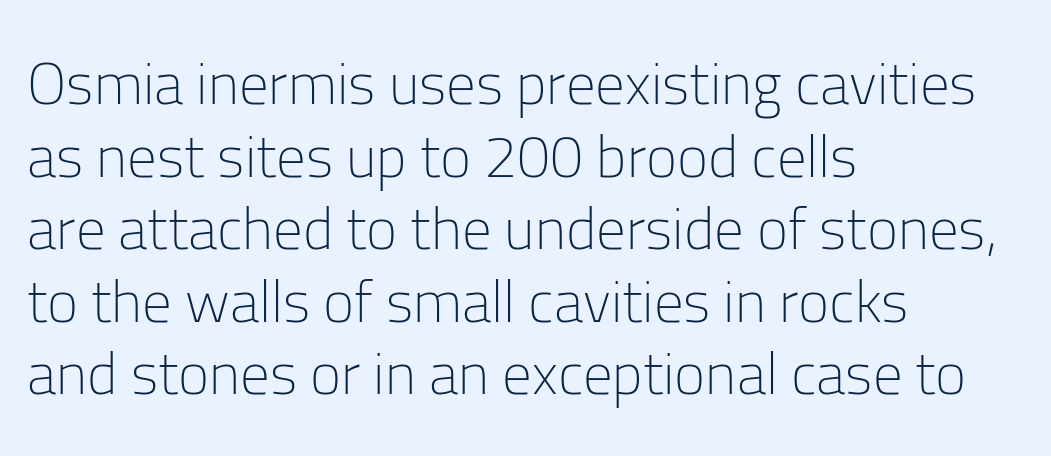
The area under the type is left untouched. Here the glyphs are tracked normally, forming tight word shapes. The rendering shows plain stroke endings on the letterforms — a sans-serif design. The compositor pushed each line to the left boundary. You could not count columns in this text — the font is proportionally spaced. Each stroke keeps to a modest, everyday thickness or less.
